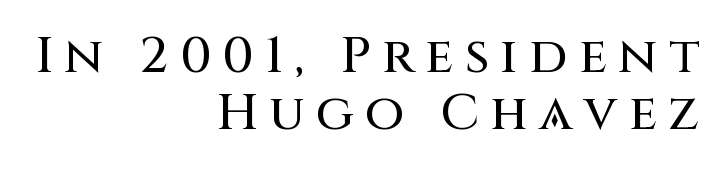
What kind of face is this? One without serifs — a sans. Descenders are the only things crossing below the line. Summary of vertical rhythm: compact, with narrow interline spacing. Display-style spreading of the glyphs; the letterfit is very open.
